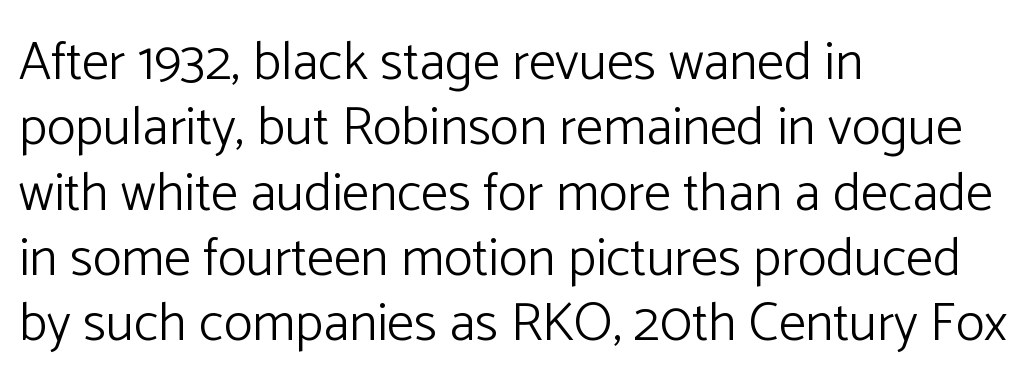
The image shows 54 px light sans-serif type, upright; set left-aligned, line spacing 1.21x, normal letter spacing, not underlined; low stroke contrast and a medium x-height.
